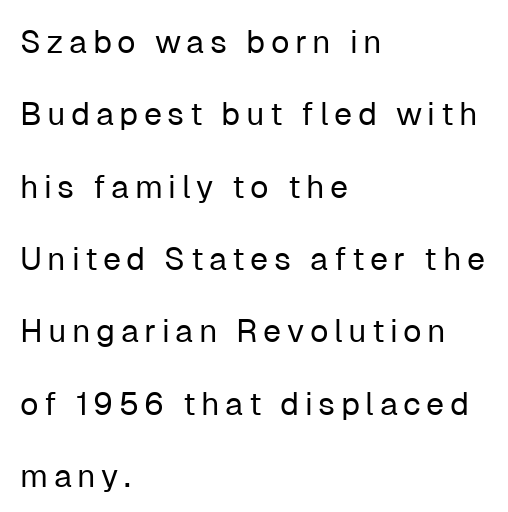
Italic: no, the glyphs are upright roman. Where is the straight margin? On the left. These lines are composed in type without serifs. A typesetter would call this proportional, since set widths differ per character. Letters rest on an invisible, unmarked baseline. Vertical stems look standard width or narrower in stroke.
